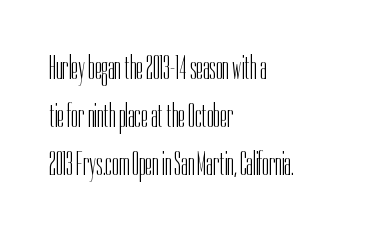
{"serif": "no", "italic": "no", "bold": "no", "weight": "light", "width": "condensed", "stroke_contrast": "low", "x_height": "medium", "monospaced": "no", "underline": "no", "align": "left", "line_spacing": "normal", "line_spacing_ratio": 1.41, "letter_spacing": "normal", "letter_spacing_em": 0.0, "glyph_px": 34}
